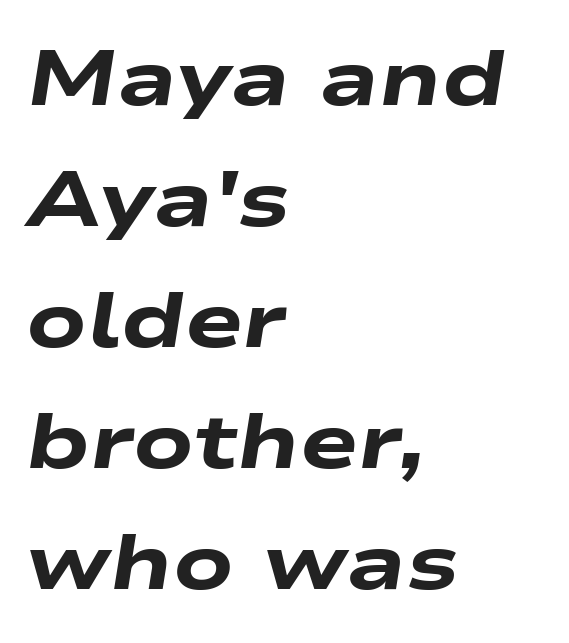
The image shows 78 px heavy, wide type, italic (leaning right); set left-aligned, normal line spacing (1.55x), normal letter spacing, not underlined; low stroke contrast and a medium x-height.
